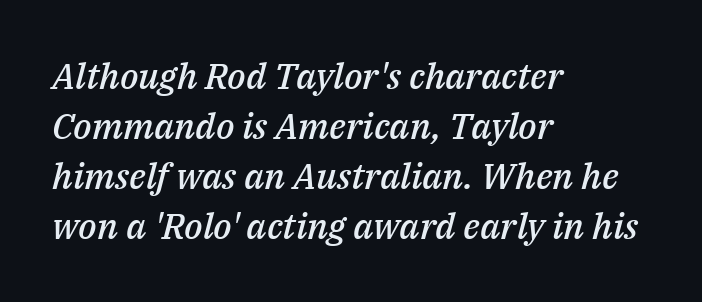
Typographic density is moderately raised because the face is semibold. The space directly below the letters is spotless. Is this a fixed-width face? No — the glyphs have proportional, varying widths. Students, note that the glyphs here touch the page at normal intervals. The text carries the slant typical of an italic or oblique font. Casual observation: everything's shoved over to the left.
